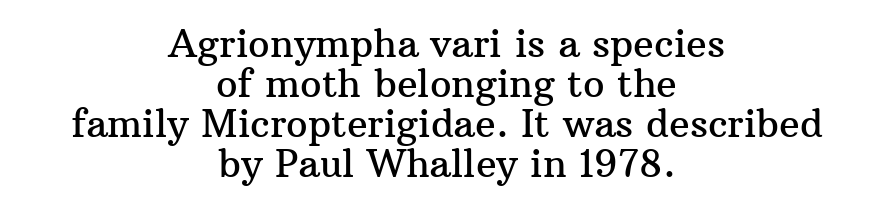
{"serif": "yes", "italic": "no", "width": "normal", "stroke_contrast": "medium", "x_height": "medium", "monospaced": "no", "underline": "no", "align": "center", "line_spacing": "tight", "line_spacing_ratio": 1.05, "letter_spacing": "normal", "letter_spacing_em": 0.0, "glyph_px": 38}
